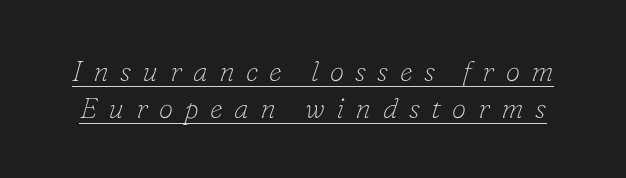
The image shows 29 px thin serif type, italic (leaning right); set normal line spacing (1.27x), unusually wide letter spacing (+0.39 em), underlined; low stroke contrast and a small x-height.
